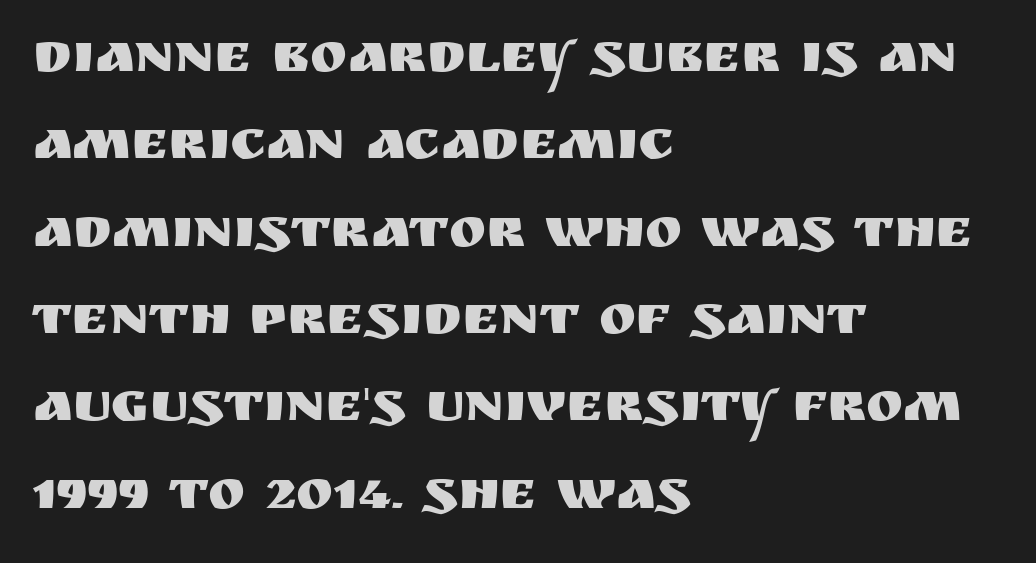
The image shows 56 px sans-serif type, upright; set left-aligned, normal line spacing (1.56x), normal letter spacing, not underlined; medium stroke contrast and a large x-height.
